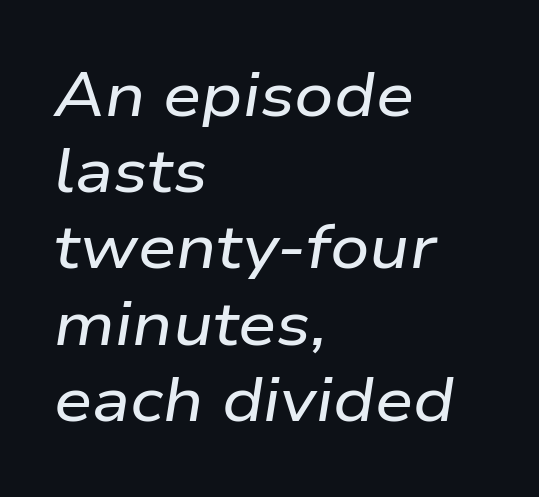
The image shows 61 px wide type, italic (leaning right); set left-aligned, normal line spacing (1.25x), normal letter spacing, not underlined; low stroke contrast and a medium x-height.
